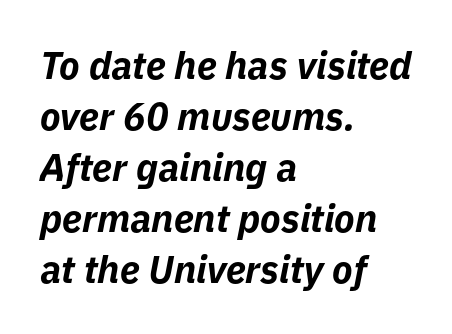
Q: Is the text bold? A: Yes.
Q: Is the text italic (slanted)? A: Yes, it leans right by about 11 degrees.
Q: Is the text underlined? A: No.
Q: How is the paragraph aligned? A: Left-aligned.
Q: Is the spacing between letters normal or unusually wide? A: Normal.
Q: Is the spacing between lines tight, normal or loose? A: Normal.
Q: Width (condensed, normal, or wide)? A: Normal.
Q: Stroke contrast? A: Low.
Q: x-height? A: Medium.
Q: Monospaced? A: No.
